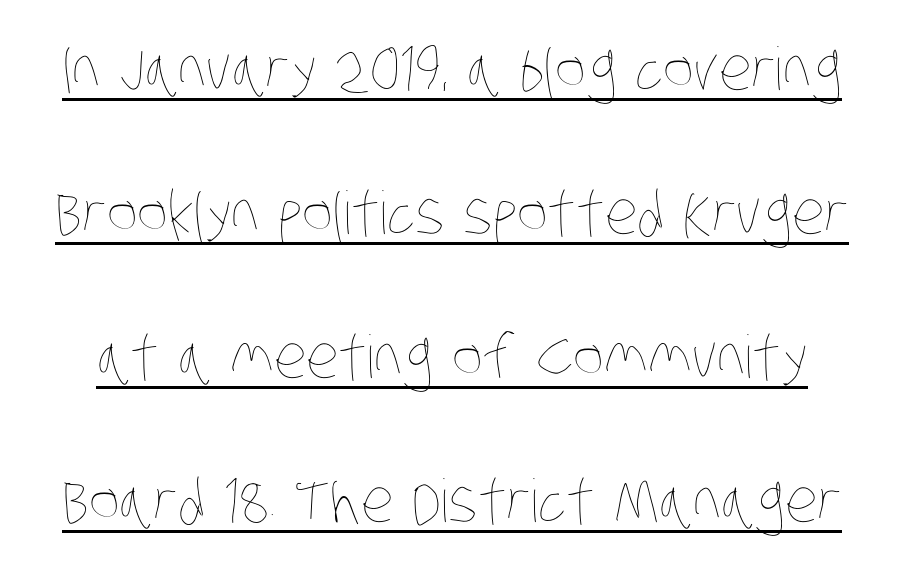
{"bold": "no", "weight": "thin", "width": "condensed", "stroke_contrast": "low", "x_height": "large", "monospaced": "no", "underline": "yes", "line_spacing": "loose", "line_spacing_ratio": 2.44, "letter_spacing": "normal", "letter_spacing_em": 0.0, "glyph_px": 59}
